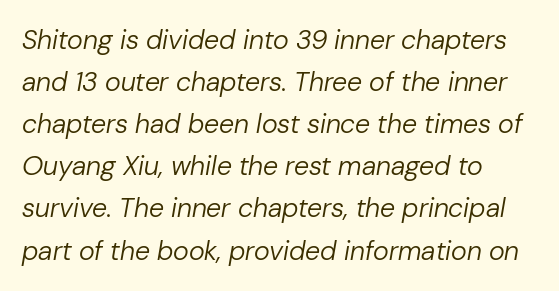
The image shows 27 px text type, italic (leaning right); set left-aligned, normal line spacing (1.56x), normal letter spacing, not underlined.
